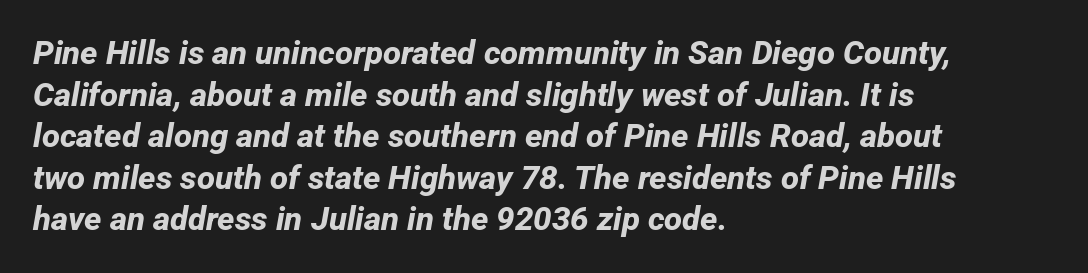
{"serif": "no", "bold": "yes", "weight": "bold", "width": "normal", "stroke_contrast": "low", "x_height": "medium", "monospaced": "no", "underline": "no", "align": "left", "line_spacing": "normal", "line_spacing_ratio": 1.26, "letter_spacing": "normal", "letter_spacing_em": 0.0, "glyph_px": 33}
